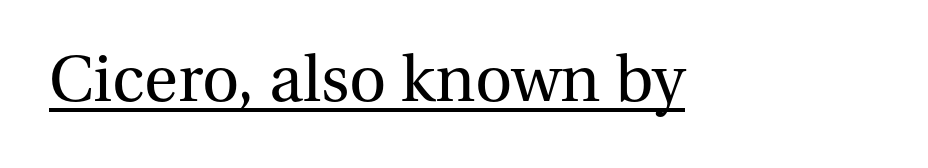
{"serif": "yes", "italic": "no", "bold": "no", "weight": "regular", "width": "normal", "stroke_contrast": "medium", "x_height": "medium", "monospaced": "no", "underline": "yes", "letter_spacing": "normal", "letter_spacing_em": 0.0, "glyph_px": 69}
